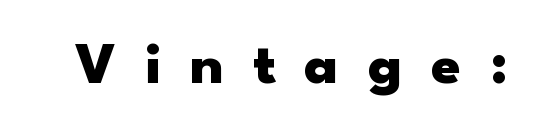
{"serif": "no", "italic": "no", "bold": "yes", "weight": "heavy", "width": "wide", "stroke_contrast": "low", "x_height": "small", "monospaced": "no", "underline": "no", "letter_spacing": "wide", "letter_spacing_em": 0.48, "glyph_px": 60}
